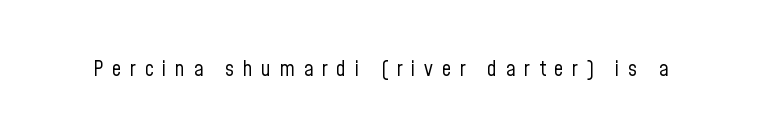
The image shows 21 px text type, upright; set unusually wide letter spacing (+0.41 em), not underlined.
